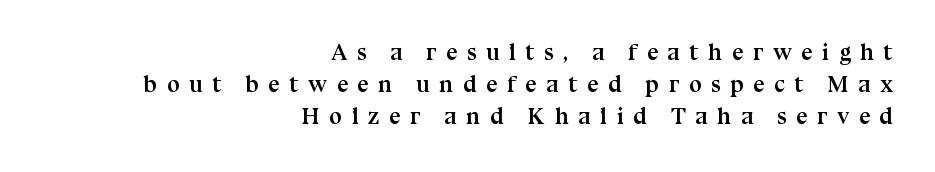
{"italic": "no", "bold": "yes", "underline": "no", "align": "right", "line_spacing": "normal", "line_spacing_ratio": 1.39, "letter_spacing": "wide", "letter_spacing_em": 0.41, "glyph_px": 23}
